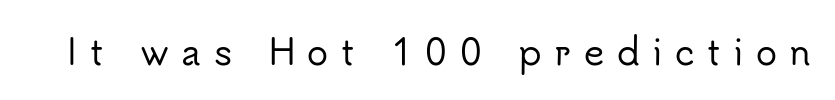
Q: Is the text italic (slanted)? A: No, it is upright.
Q: Is the typeface a serif or a sans-serif typeface? A: Sans-serif.
Q: Is the text underlined? A: No.
Q: Is the spacing between letters normal or unusually wide? A: Unusually wide.
Q: Width (condensed, normal, or wide)? A: Normal.
Q: Stroke contrast? A: Low.
Q: x-height? A: Small.
Q: Monospaced? A: No.
